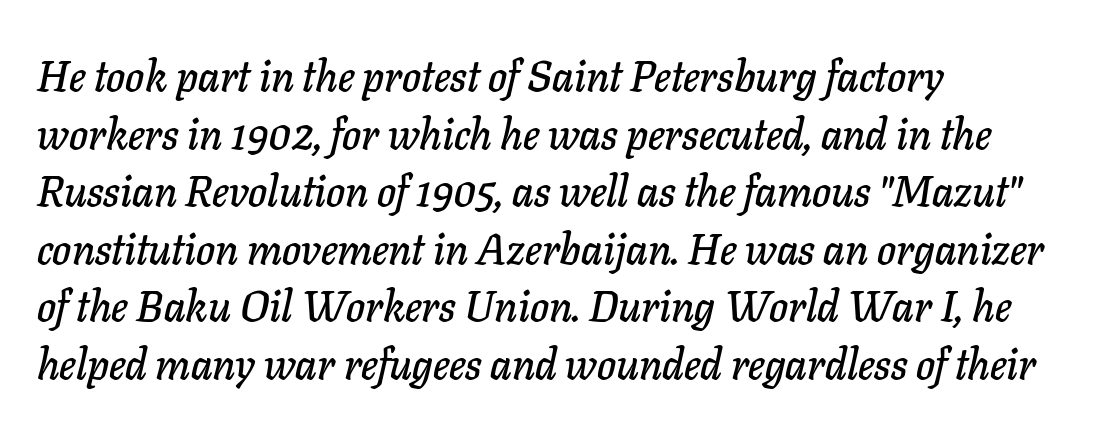
The image shows 43 px text type, italic (leaning right); set left-aligned, normal line spacing (1.34x), normal letter spacing, not underlined; low stroke contrast and a medium x-height.
